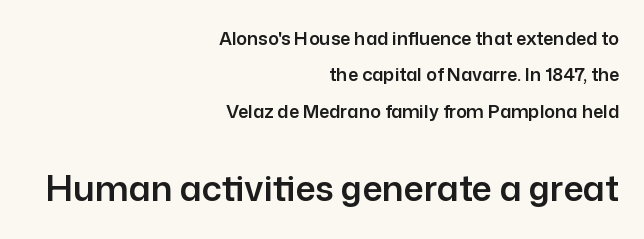
Q: Is the text italic (slanted)? A: No, it is upright.
Q: Is the typeface a serif or a sans-serif typeface? A: Sans-serif.
Q: Is the text underlined? A: No.
Q: How is the paragraph aligned? A: Right-aligned.
Q: Is the spacing between letters normal or unusually wide? A: Normal.
Q: Is the spacing between lines tight, normal or loose? A: Loose.
Q: Which block of text is set in a larger size, the first (top) or the second (bottom)? A: The second (bottom) one.
Q: Width (condensed, normal, or wide)? A: Normal.
Q: Stroke contrast? A: Low.
Q: x-height? A: Medium.
Q: Monospaced? A: No.
